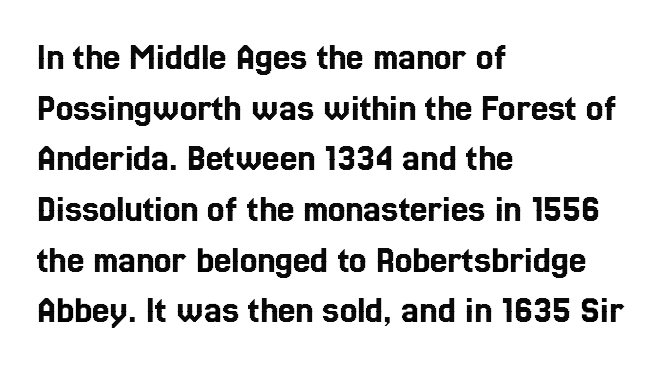
Q: Is the text italic (slanted)? A: No, it is upright.
Q: Is the text underlined? A: No.
Q: How is the paragraph aligned? A: Left-aligned.
Q: Is the spacing between letters normal or unusually wide? A: Normal.
Q: Is the spacing between lines tight, normal or loose? A: Normal.
Q: Width (condensed, normal, or wide)? A: Condensed.
Q: x-height? A: Medium.
Q: Monospaced? A: No.
